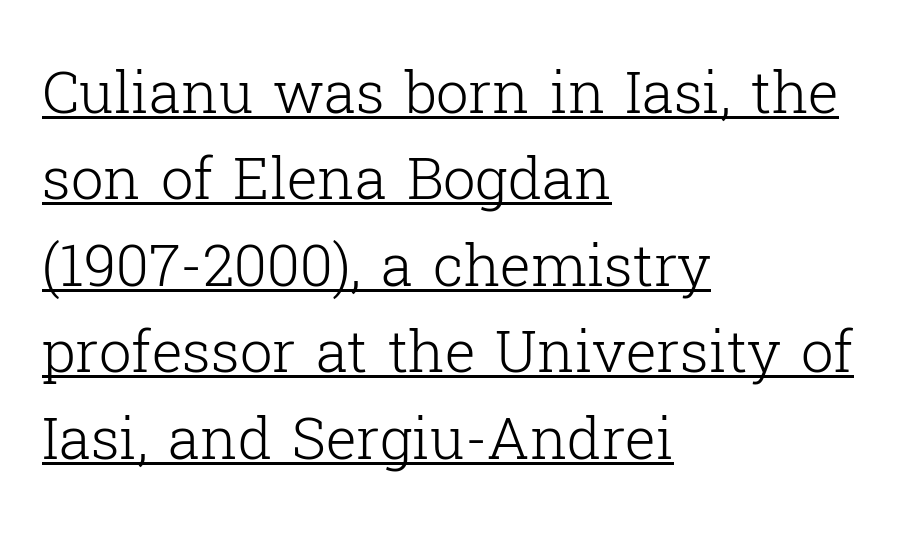
Q: Is the text bold? A: No.
Q: Is the text italic (slanted)? A: No, it is upright.
Q: Is the typeface a serif or a sans-serif typeface? A: Serif.
Q: Is the text underlined? A: Yes.
Q: How is the paragraph aligned? A: Left-aligned.
Q: Is the spacing between letters normal or unusually wide? A: Normal.
Q: Is the spacing between lines tight, normal or loose? A: Normal.
Q: Width (condensed, normal, or wide)? A: Normal.
Q: Stroke contrast? A: Low.
Q: x-height? A: Medium.
Q: Monospaced? A: No.
